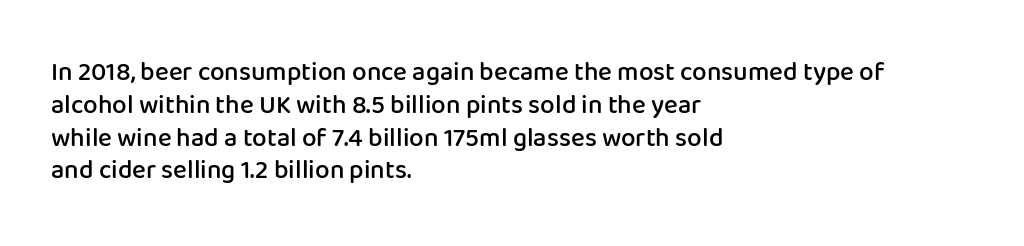
The image shows 26 px text type, upright; set left-aligned, normal line spacing (1.26x), normal letter spacing, not underlined.
